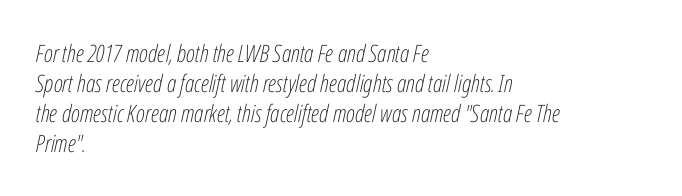
{"italic": "yes", "lean": "right", "slant_degrees": 12, "bold": "no", "underline": "no", "align": "left", "line_spacing": "normal", "line_spacing_ratio": 1.25, "letter_spacing": "normal", "letter_spacing_em": 0.0, "glyph_px": 24}
